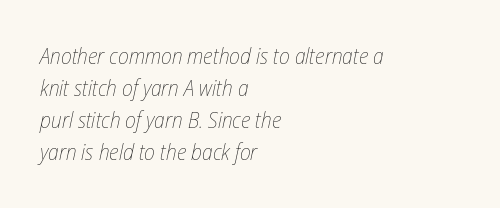
The image shows 22 px text type, italic (leaning right); set left-aligned, normal line spacing (1.46x), normal letter spacing, not underlined.
